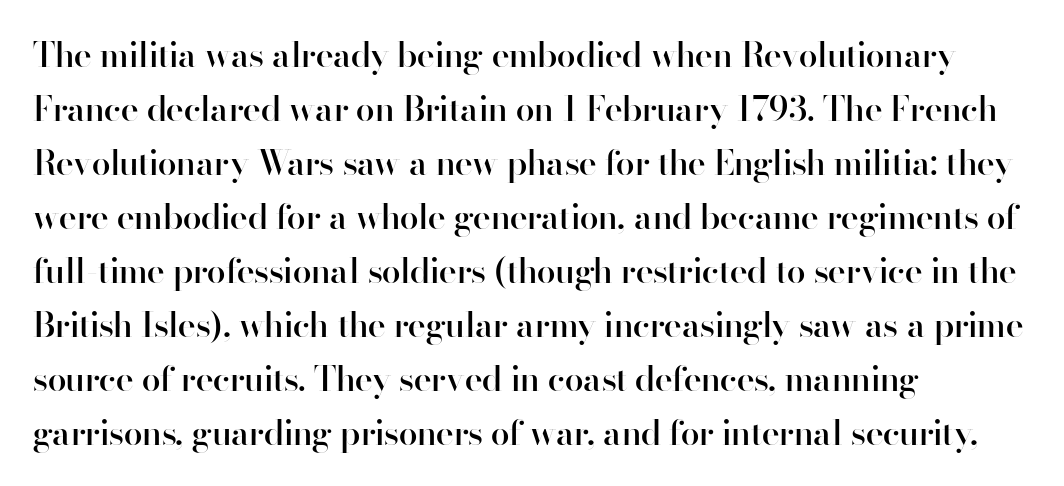
Q: Is the text bold? A: Semi-bold.
Q: Is the text italic (slanted)? A: No, it is upright.
Q: Is the typeface a serif or a sans-serif typeface? A: Sans-serif.
Q: Is the text underlined? A: No.
Q: How is the paragraph aligned? A: Left-aligned.
Q: Is the spacing between letters normal or unusually wide? A: Normal.
Q: Is the spacing between lines tight, normal or loose? A: Normal.
Q: Width (condensed, normal, or wide)? A: Normal.
Q: Stroke contrast? A: High.
Q: x-height? A: Small.
Q: Monospaced? A: No.
